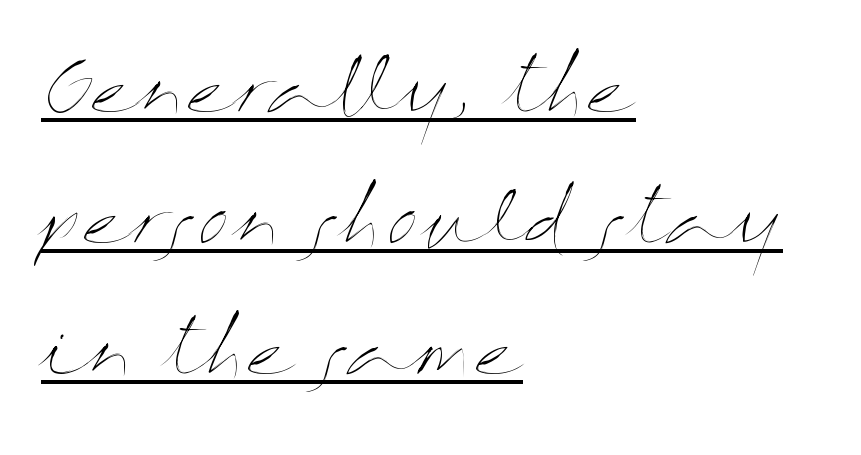
Q: Is the text bold? A: No.
Q: Is the text italic (slanted)? A: Yes.
Q: Is the text underlined? A: Yes.
Q: How is the paragraph aligned? A: Left-aligned.
Q: Is the spacing between letters normal or unusually wide? A: Normal.
Q: Width (condensed, normal, or wide)? A: Wide.
Q: Stroke contrast? A: Medium.
Q: x-height? A: Medium.
Q: Monospaced? A: No.
